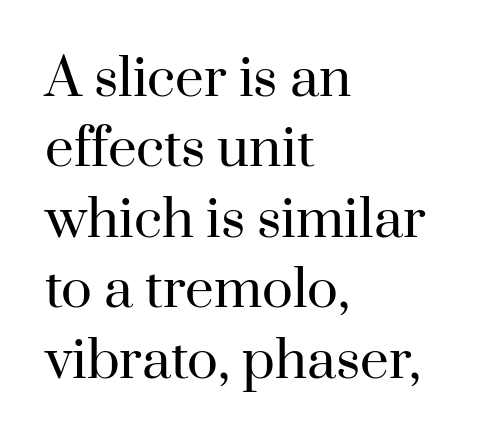
Q: Is the text bold? A: No.
Q: Is the text italic (slanted)? A: No, it is upright.
Q: Is the typeface a serif or a sans-serif typeface? A: Serif.
Q: Is the text underlined? A: No.
Q: How is the paragraph aligned? A: Left-aligned.
Q: Is the spacing between letters normal or unusually wide? A: Normal.
Q: Is the spacing between lines tight, normal or loose? A: Normal.
Q: Width (condensed, normal, or wide)? A: Normal.
Q: Stroke contrast? A: High.
Q: x-height? A: Small.
Q: Monospaced? A: No.
